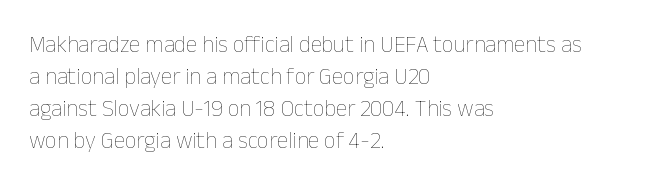
The image shows 23 px text type, upright; set left-aligned, normal line spacing (1.39x), normal letter spacing, not underlined.
